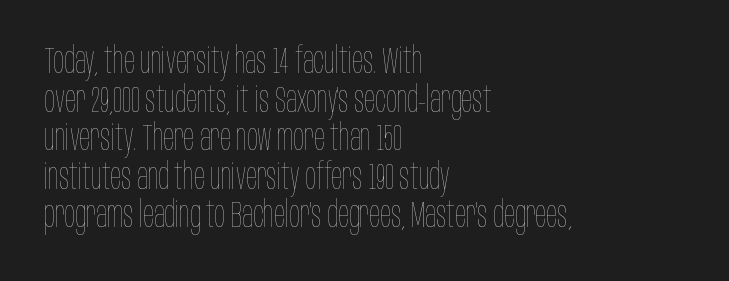
{"italic": "no", "bold": "no", "weight": "thin", "width": "condensed", "stroke_contrast": "low", "x_height": "large", "monospaced": "no", "underline": "no", "align": "left", "line_spacing": "tight", "line_spacing_ratio": 1.07, "letter_spacing": "normal", "letter_spacing_em": 0.0, "glyph_px": 36}
